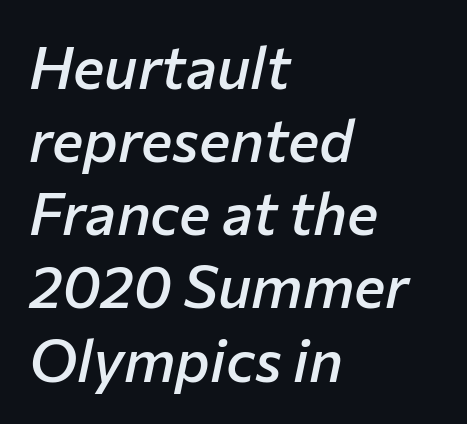
The image shows 59 px semibold type, italic (leaning right); set left-aligned, line spacing 1.24x, normal letter spacing, not underlined; low stroke contrast and a medium x-height.
